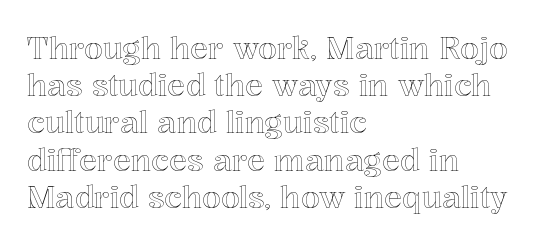
The image shows 30 px text type, upright; set left-aligned, line spacing 1.24x, normal letter spacing, not underlined; a medium x-height.
